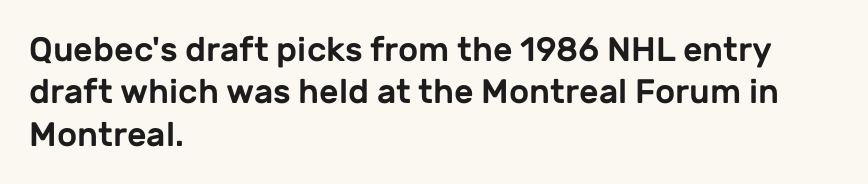
{"serif": "no", "italic": "no", "width": "normal", "stroke_contrast": "low", "x_height": "medium", "monospaced": "no", "underline": "no", "align": "left", "line_spacing": "normal", "line_spacing_ratio": 1.25, "letter_spacing": "normal", "letter_spacing_em": 0.0, "glyph_px": 34}
